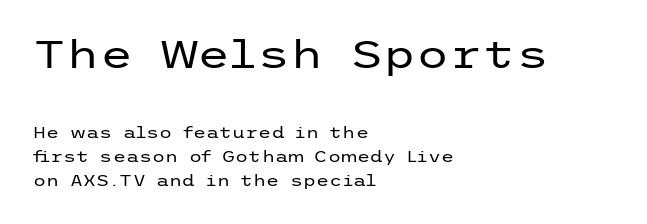
{"serif": "no", "italic": "no", "bold": "no", "weight": "regular", "width": "wide", "stroke_contrast": "low", "x_height": "medium", "underline": "no", "align": "left", "line_spacing": "normal", "line_spacing_ratio": 1.6, "letter_spacing": "normal", "letter_spacing_em": 0.0, "larger_block": "first", "size_ratio": 2.53, "glyph_px": 38}
